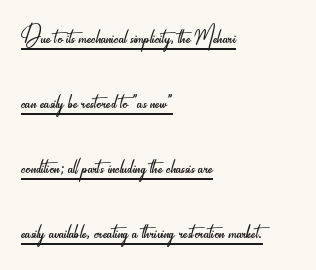
The image shows 31 px light, condensed sans-serif type; set left-aligned, loose line spacing (2.1x), normal letter spacing, underlined; low stroke contrast and a small x-height.
